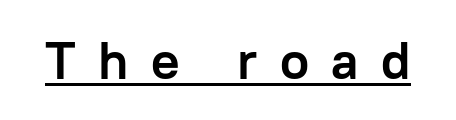
Here the designer chose a conventional face with non-uniform glyph widths. If you drew a line through each stem, it would be perfectly vertical. The face used here has the dense, thick strokes of a bold. Each letter's strokes conclude bluntly, with no projecting serifs. Has an underline been added? It has.
